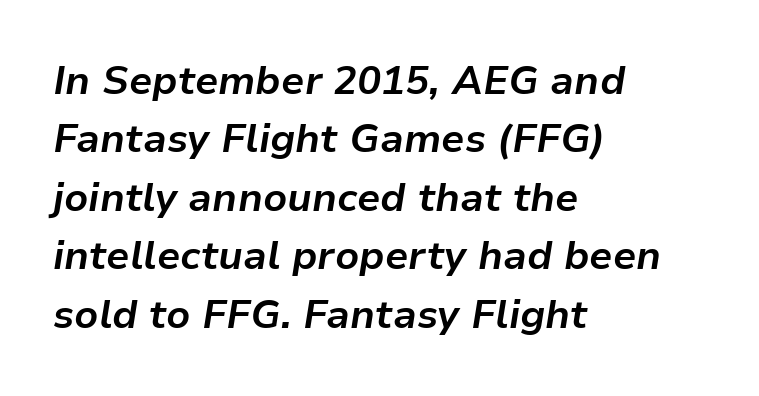
{"italic": "yes", "lean": "right", "slant_degrees": 9, "bold": "yes", "weight": "bold", "width": "normal", "stroke_contrast": "low", "x_height": "medium", "monospaced": "no", "underline": "no", "align": "left", "line_spacing": "normal", "line_spacing_ratio": 1.46, "letter_spacing": "normal", "letter_spacing_em": 0.0, "glyph_px": 40}
